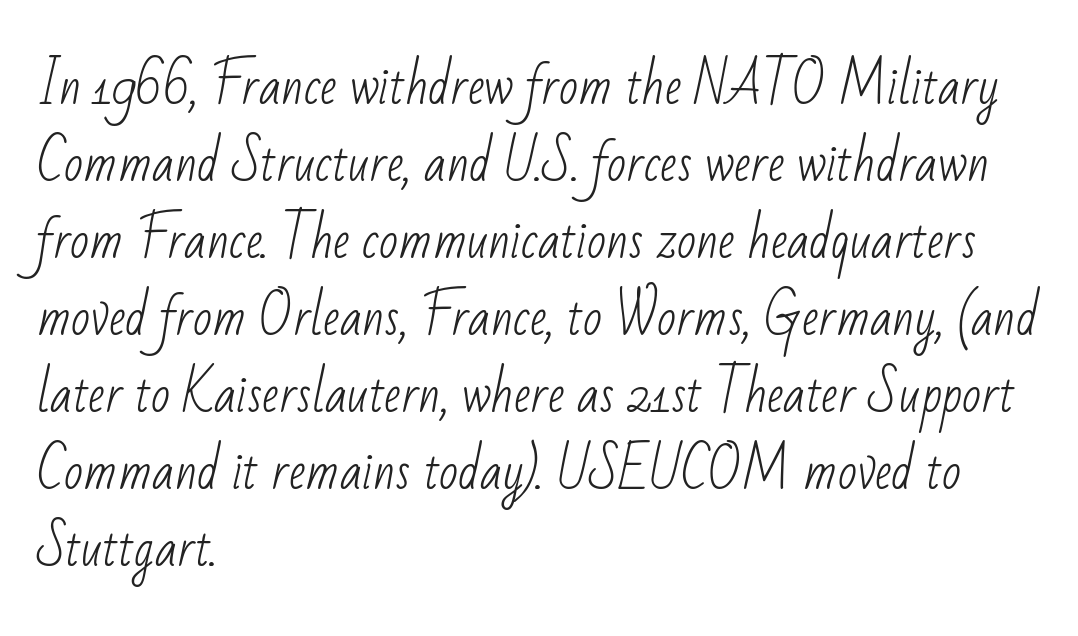
The image shows 50 px light, condensed sans-serif type; set left-aligned, normal line spacing (1.54x), normal letter spacing, not underlined; low stroke contrast and a small x-height.
